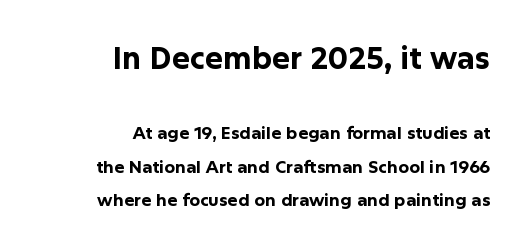
Tracking value appears to be zero — textbook default spacing. No feet cap the strokes, marking this as sans-serif type. The type sits square on the baseline with zero lean. Leading: increased. Words float on clear page, feet unadorned. Compared with a flush-left layout, this one pins lines to the opposite, right side.
